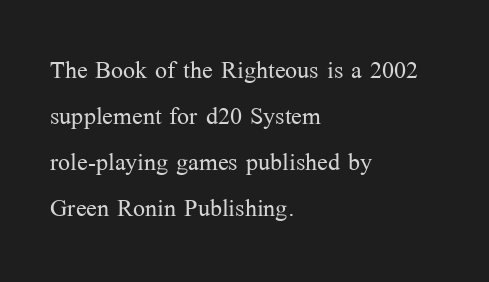
Q: Is the text bold? A: No.
Q: Is the text italic (slanted)? A: No, it is upright.
Q: Is the typeface a serif or a sans-serif typeface? A: Serif.
Q: Is the text underlined? A: No.
Q: How is the paragraph aligned? A: Left-aligned.
Q: Is the spacing between letters normal or unusually wide? A: Normal.
Q: Is the spacing between lines tight, normal or loose? A: Normal.
Q: Width (condensed, normal, or wide)? A: Normal.
Q: Stroke contrast? A: Medium.
Q: x-height? A: Medium.
Q: Monospaced? A: No.
